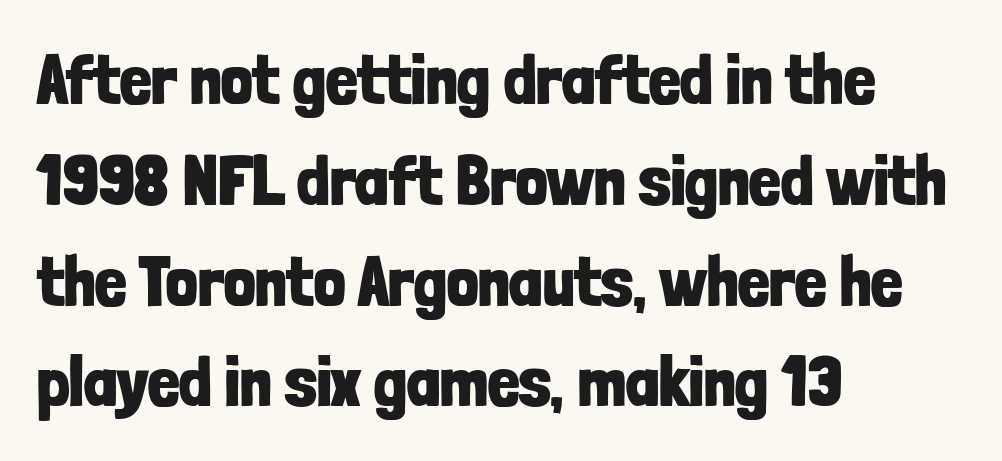
The image shows 70 px bold, condensed sans-serif type, upright; set left-aligned, normal line spacing (1.44x), normal letter spacing, not underlined; low stroke contrast and a medium x-height.
